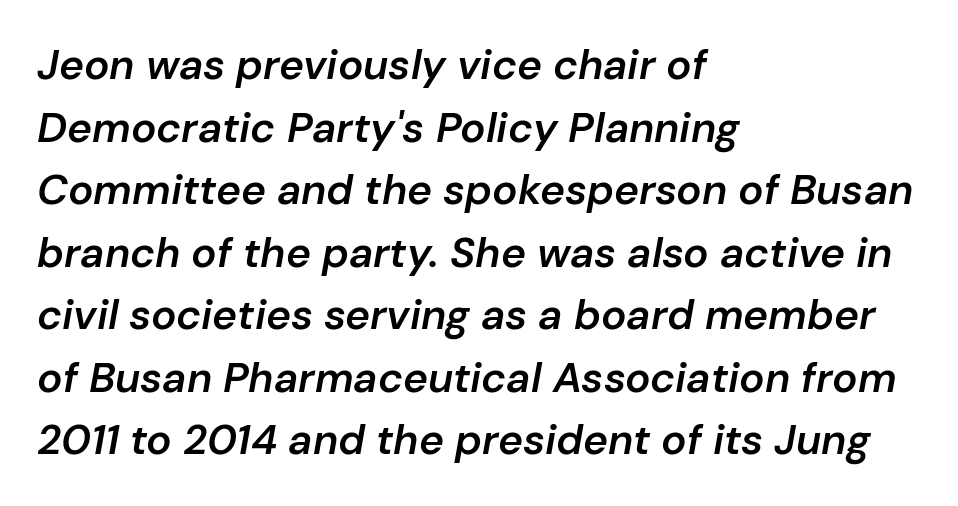
Looks like regular typesetting: each glyph gets only the width it needs. These words are printed semibold, heavier than regular yet not bold. Evenly set lines give the paragraph a standard silhouette. All the whitespace from short lines collects on the right.
